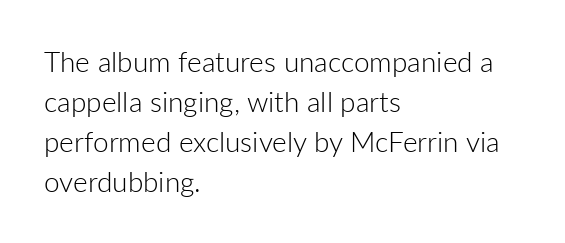
Underlining? Definitely not there. Whoever set this chose a conventional vertical rhythm. Think standard paragraph weight, or any step lighter than that. The type is set solid horizontally, with unmodified tracking. Each letter keeps its own natural width here, so spacing adapts to shape.
